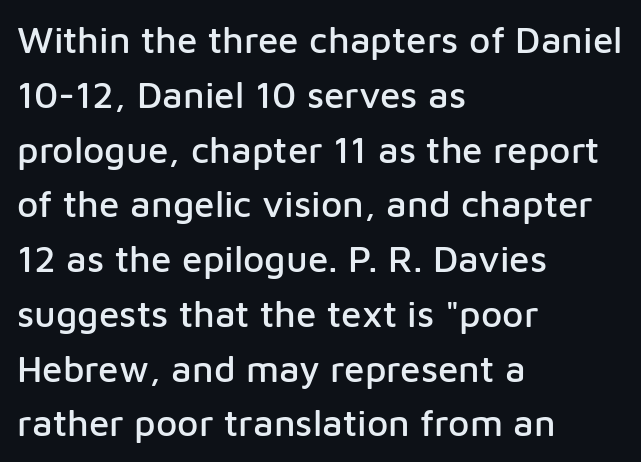
The image shows 37 px sans-serif type, upright; set left-aligned, normal line spacing (1.48x), normal letter spacing, not underlined; low stroke contrast and a medium x-height.
